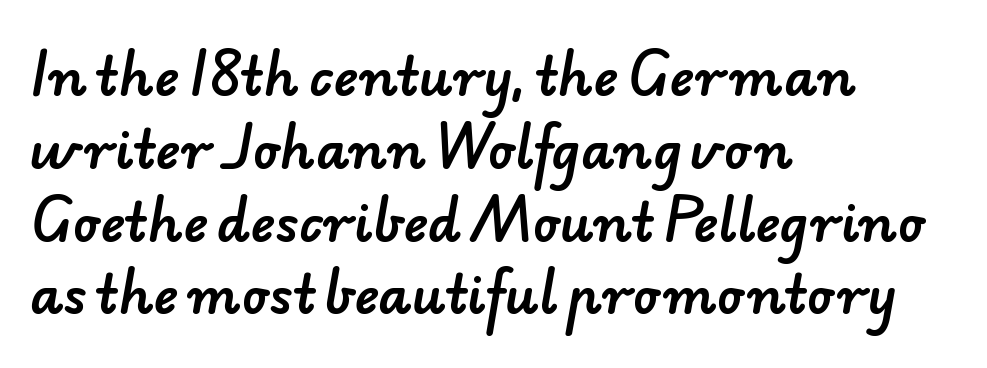
Q: Is the typeface a serif or a sans-serif typeface? A: Sans-serif.
Q: Is the text underlined? A: No.
Q: How is the paragraph aligned? A: Left-aligned.
Q: Is the spacing between letters normal or unusually wide? A: Normal.
Q: Is the spacing between lines tight, normal or loose? A: Normal.
Q: Width (condensed, normal, or wide)? A: Normal.
Q: Stroke contrast? A: Low.
Q: x-height? A: Small.
Q: Monospaced? A: No.
